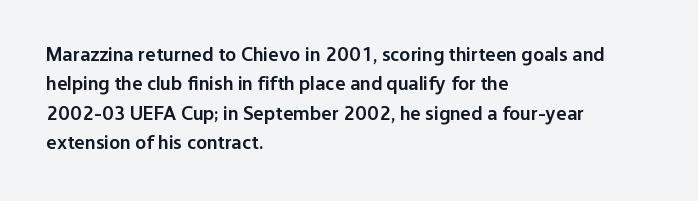
A bare baseline throughout the passage. Vertically, the passage feels balanced, rows spaced as you'd expect. Horizontal alignment here is leftward, the default for most running prose. Is the type bold? Partly — it's a semibold, heavier than regular but not fully bold.
